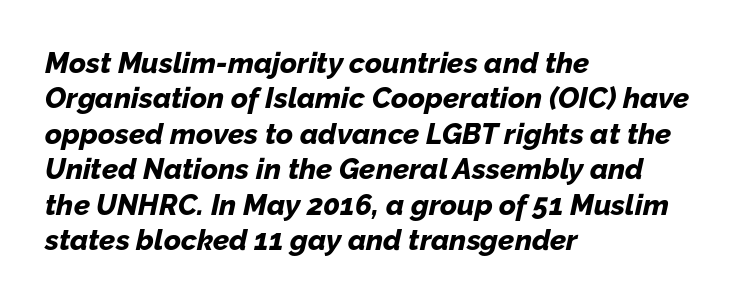
{"italic": "yes", "lean": "right", "slant_degrees": 12, "bold": "yes", "weight": "bold", "width": "normal", "stroke_contrast": "low", "x_height": "medium", "monospaced": "no", "underline": "no", "align": "left", "line_spacing_ratio": 1.22, "letter_spacing": "normal", "letter_spacing_em": 0.0, "glyph_px": 29}
